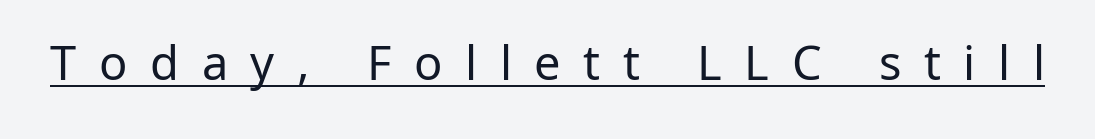
The image shows 47 px regular-weight sans-serif type, upright; set unusually wide letter spacing (+0.48 em), underlined; low stroke contrast and a medium x-height.
